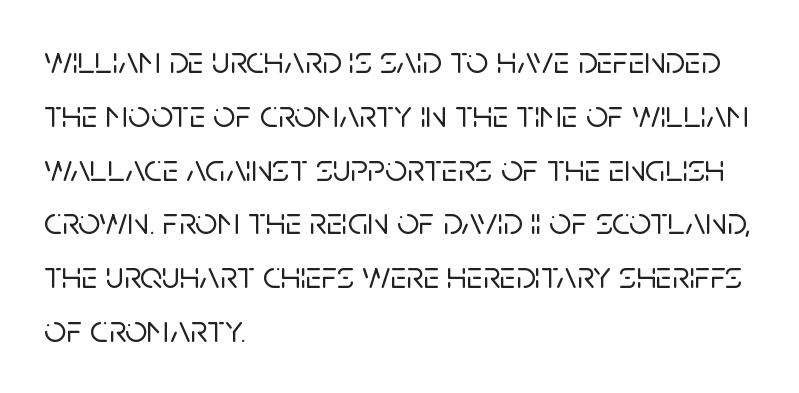
The image shows 39 px sans-serif type, upright; set left-aligned, normal line spacing (1.38x), normal letter spacing, not underlined; low stroke contrast and a large x-height.
